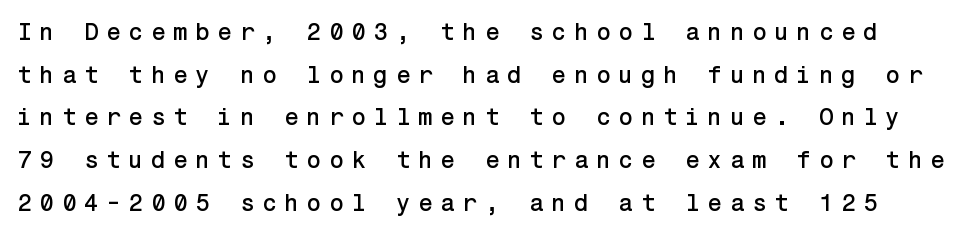
{"italic": "no", "underline": "no", "line_spacing_ratio": 1.78, "letter_spacing": "wide", "letter_spacing_em": 0.31, "glyph_px": 24}
